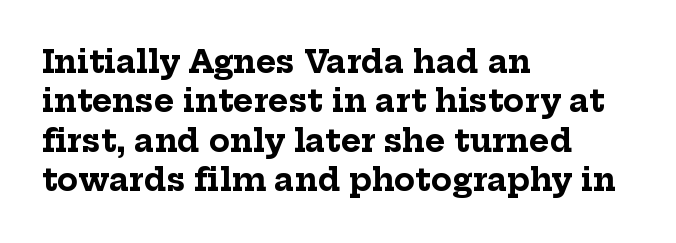
Q: Is the text bold? A: Yes.
Q: Is the text italic (slanted)? A: No, it is upright.
Q: Is the typeface a serif or a sans-serif typeface? A: Serif.
Q: Is the text underlined? A: No.
Q: How is the paragraph aligned? A: Left-aligned.
Q: Is the spacing between letters normal or unusually wide? A: Normal.
Q: Is the spacing between lines tight, normal or loose? A: Normal.
Q: Width (condensed, normal, or wide)? A: Normal.
Q: Stroke contrast? A: Low.
Q: x-height? A: Medium.
Q: Monospaced? A: No.
